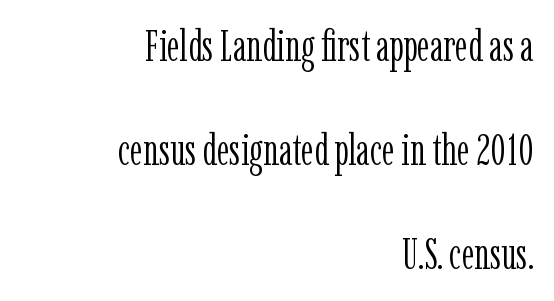
The image shows 43 px light, condensed serif type, upright; set right-aligned, loose line spacing (2.42x), normal letter spacing, not underlined; low stroke contrast and a medium x-height.
